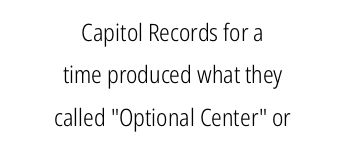
The image shows 24 px text type, upright; set centered, line spacing 1.77x, normal letter spacing, not underlined.
